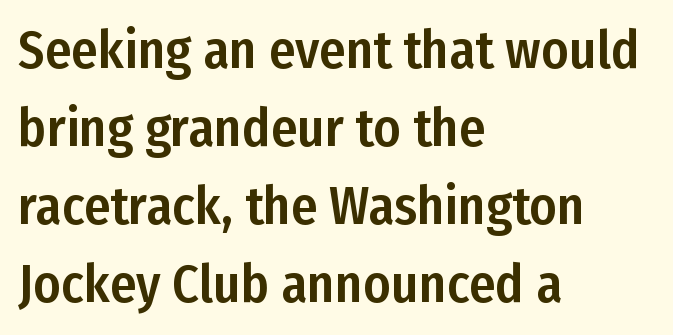
{"serif": "no", "italic": "no", "width": "condensed", "stroke_contrast": "low", "x_height": "medium", "monospaced": "no", "underline": "no", "align": "left", "line_spacing": "normal", "line_spacing_ratio": 1.47, "letter_spacing": "normal", "letter_spacing_em": 0.0, "glyph_px": 53}
